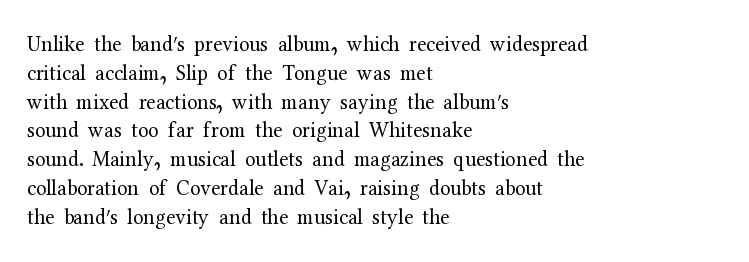
{"italic": "no", "bold": "no", "underline": "no", "align": "left", "line_spacing": "normal", "line_spacing_ratio": 1.37, "letter_spacing": "normal", "letter_spacing_em": 0.0, "glyph_px": 21}
